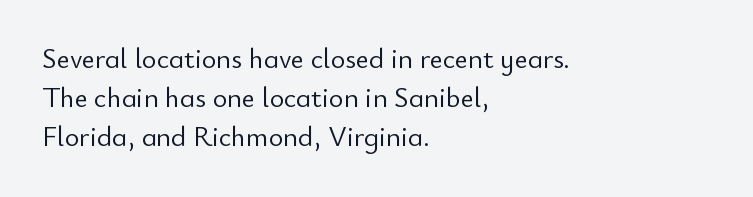
{"serif": "no", "italic": "no", "bold": "no", "weight": "light", "width": "normal", "stroke_contrast": "low", "x_height": "small", "monospaced": "no", "underline": "no", "align": "left", "line_spacing": "normal", "line_spacing_ratio": 1.39, "letter_spacing": "normal", "letter_spacing_em": 0.0, "glyph_px": 28}
